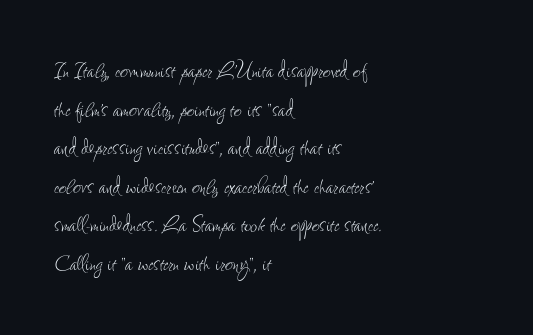
Q: Is the text bold? A: No.
Q: Is the text italic (slanted)? A: Yes.
Q: Is the text underlined? A: No.
Q: How is the paragraph aligned? A: Left-aligned.
Q: Is the spacing between letters normal or unusually wide? A: Normal.
Q: Is the spacing between lines tight, normal or loose? A: Normal.
